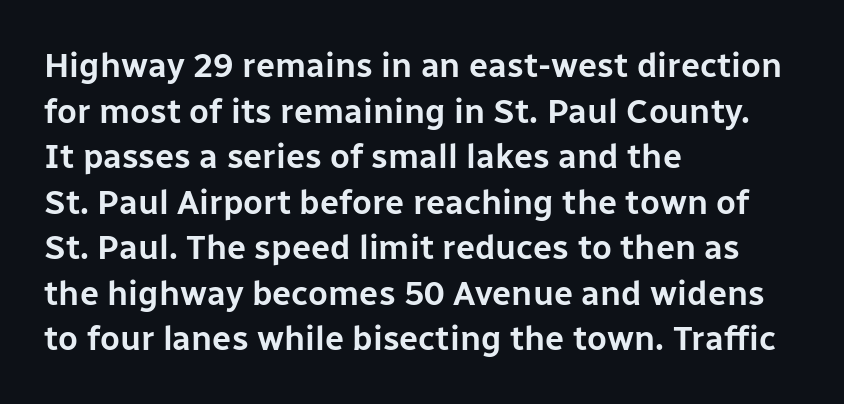
The image shows 34 px sans-serif type, upright; set left-aligned, normal line spacing (1.34x), normal letter spacing, not underlined; low stroke contrast and a medium x-height.
